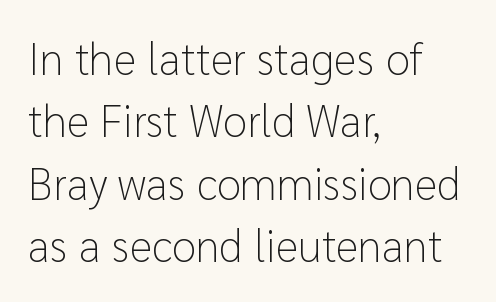
{"serif": "no", "italic": "no", "bold": "no", "weight": "light", "width": "normal", "stroke_contrast": "low", "x_height": "medium", "monospaced": "no", "underline": "no", "align": "left", "line_spacing": "normal", "line_spacing_ratio": 1.42, "letter_spacing": "normal", "letter_spacing_em": 0.0, "glyph_px": 44}
